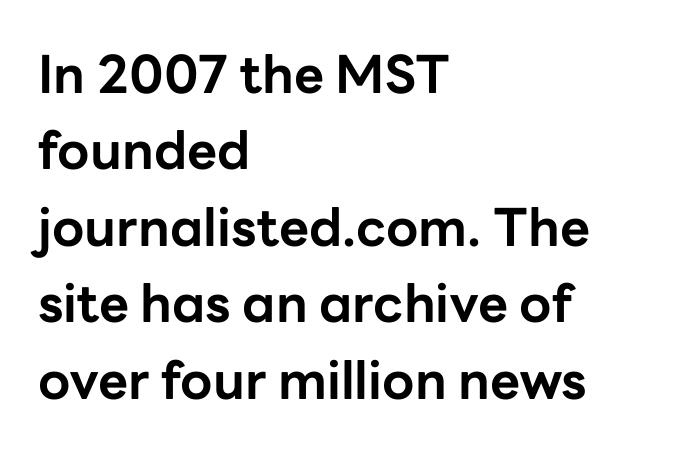
Q: Is the text bold? A: Yes.
Q: Is the text italic (slanted)? A: No, it is upright.
Q: Is the typeface a serif or a sans-serif typeface? A: Sans-serif.
Q: Is the text underlined? A: No.
Q: How is the paragraph aligned? A: Left-aligned.
Q: Is the spacing between letters normal or unusually wide? A: Normal.
Q: Is the spacing between lines tight, normal or loose? A: Normal.
Q: Width (condensed, normal, or wide)? A: Normal.
Q: Stroke contrast? A: Low.
Q: x-height? A: Medium.
Q: Monospaced? A: No.
